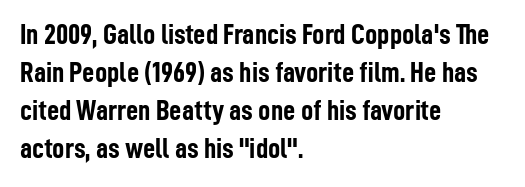
One-word summary of the alignment: left. Rule under the text: the space is simply empty. A typesetter would call this zero additional tracking. Proportional: the letters do not fall into vertical columns.
